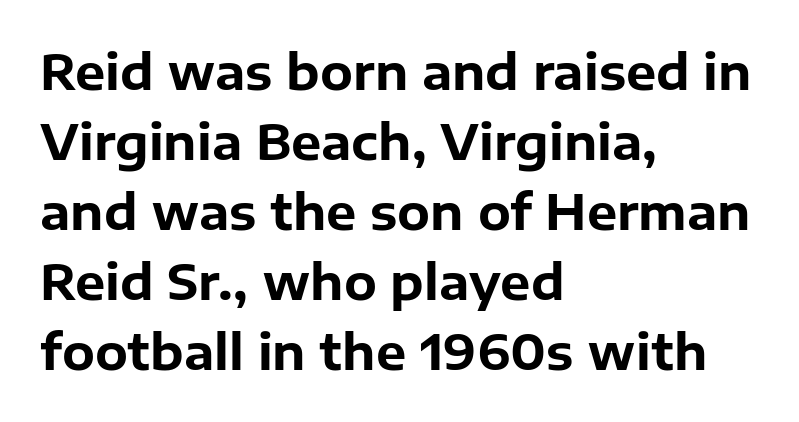
The passage shown is not underscored anywhere. The vertical gap from one line to the next is medium. Each letter's strokes conclude bluntly, with no projecting serifs. A typesetter would call this proportional, since set widths differ per character. These lines are set flush left with a ragged right edge.
